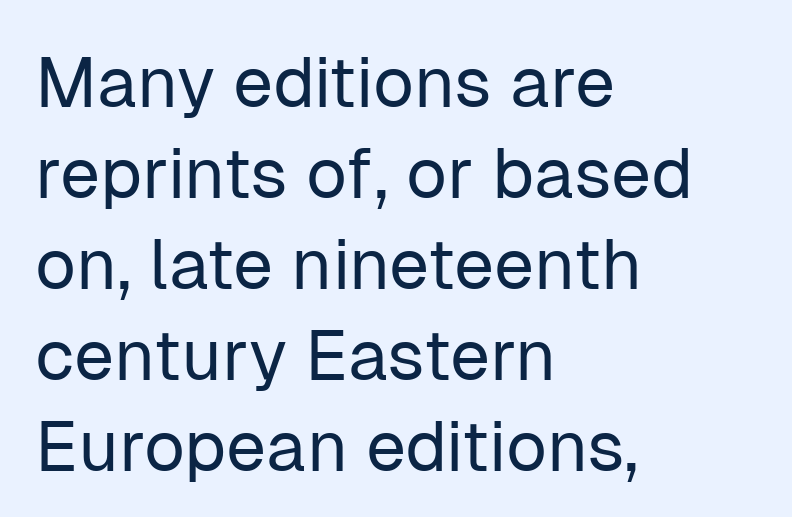
Q: Is the text bold? A: No.
Q: Is the text italic (slanted)? A: No, it is upright.
Q: Is the typeface a serif or a sans-serif typeface? A: Sans-serif.
Q: Is the text underlined? A: No.
Q: How is the paragraph aligned? A: Left-aligned.
Q: Is the spacing between letters normal or unusually wide? A: Normal.
Q: Is the spacing between lines tight, normal or loose? A: Normal.
Q: Width (condensed, normal, or wide)? A: Normal.
Q: Stroke contrast? A: Low.
Q: x-height? A: Medium.
Q: Monospaced? A: No.
